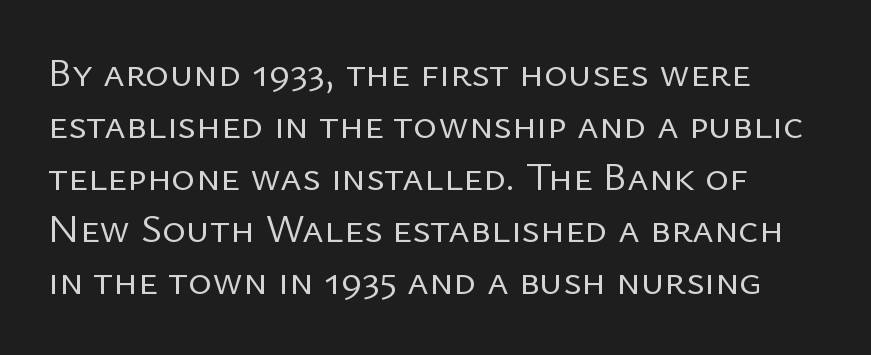
The image shows 41 px regular-weight sans-serif type, upright; set normal line spacing (1.27x), normal letter spacing, not underlined; low stroke contrast and a medium x-height.
